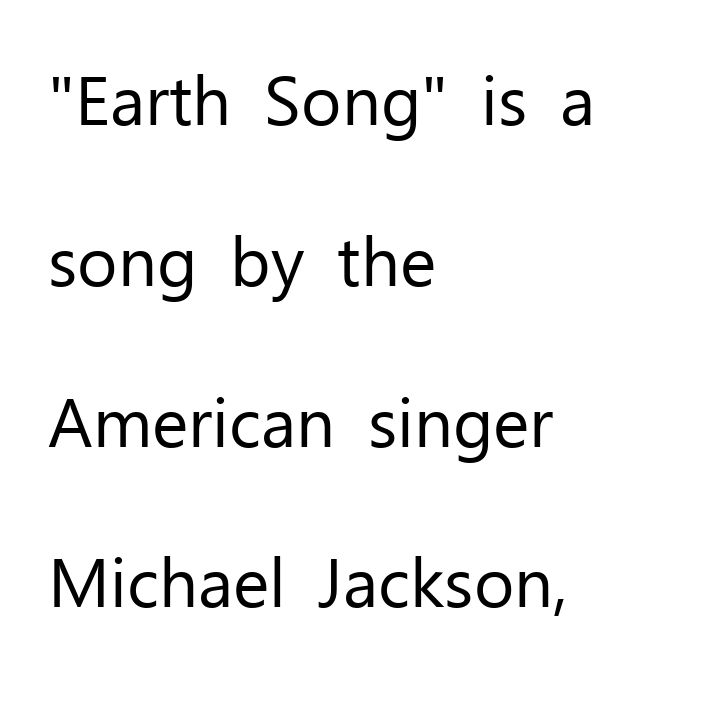
Stem width sits at or under what a default text font uses. In CSS terms this would be text-align: left. Italic: no, the glyphs are upright roman. Standard letterfit; no display-style spreading of the glyphs. Spacing verdict: proportional, widths tailored to each character. Words float on clear page, feet unadorned.
